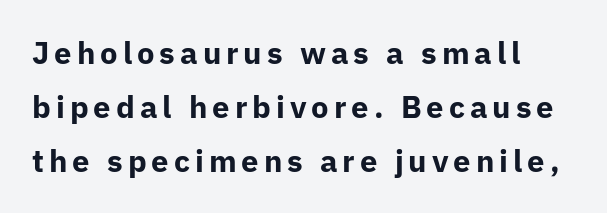
Q: Is the text bold? A: Yes.
Q: Is the text italic (slanted)? A: No, it is upright.
Q: Is the typeface a serif or a sans-serif typeface? A: Sans-serif.
Q: Is the text underlined? A: No.
Q: Width (condensed, normal, or wide)? A: Normal.
Q: Stroke contrast? A: Low.
Q: x-height? A: Medium.
Q: Monospaced? A: No.
